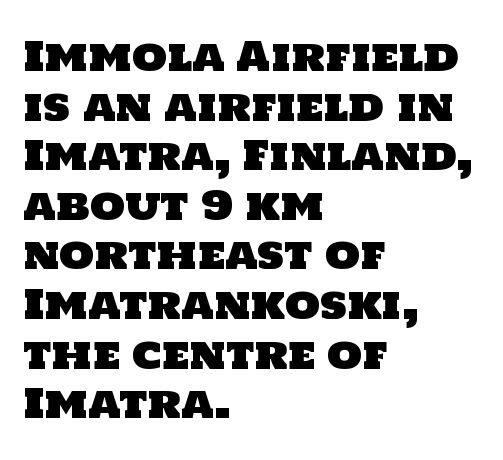
Q: Is the typeface a serif or a sans-serif typeface? A: Sans-serif.
Q: Is the text underlined? A: No.
Q: How is the paragraph aligned? A: Left-aligned.
Q: Is the spacing between letters normal or unusually wide? A: Normal.
Q: Width (condensed, normal, or wide)? A: Normal.
Q: Stroke contrast? A: Low.
Q: x-height? A: Large.
Q: Monospaced? A: No.
